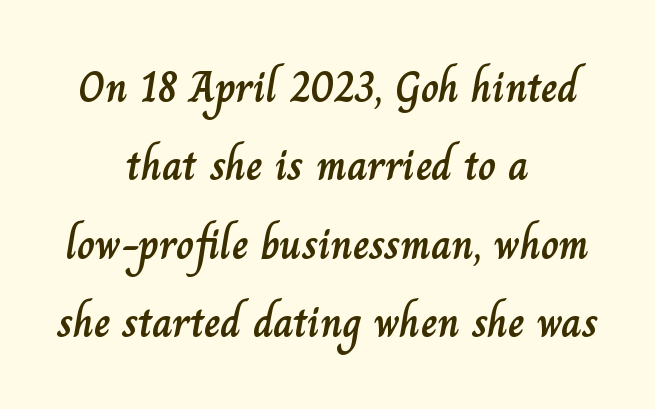
{"width": "normal", "stroke_contrast": "low", "x_height": "small", "monospaced": "no", "underline": "no", "align": "center", "line_spacing_ratio": 1.78, "letter_spacing": "normal", "letter_spacing_em": 0.0, "glyph_px": 44}
